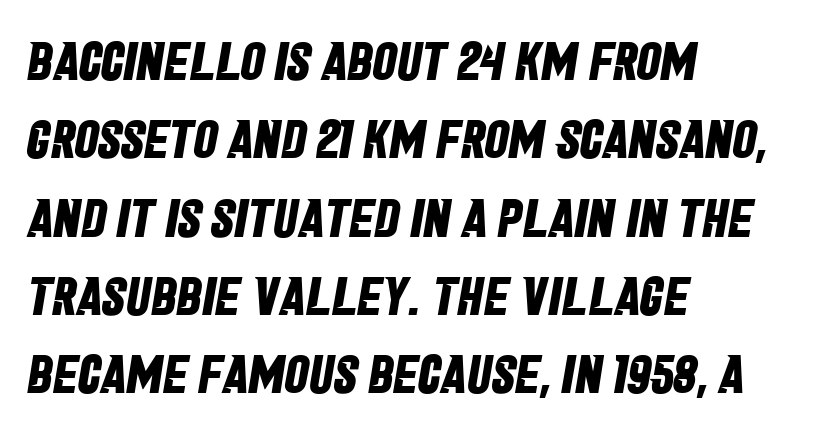
Q: Is the text bold? A: Yes.
Q: Is the typeface a serif or a sans-serif typeface? A: Sans-serif.
Q: Is the text underlined? A: No.
Q: How is the paragraph aligned? A: Left-aligned.
Q: Is the spacing between letters normal or unusually wide? A: Normal.
Q: Is the spacing between lines tight, normal or loose? A: Normal.
Q: Width (condensed, normal, or wide)? A: Condensed.
Q: Stroke contrast? A: Low.
Q: x-height? A: Large.
Q: Monospaced? A: No.
